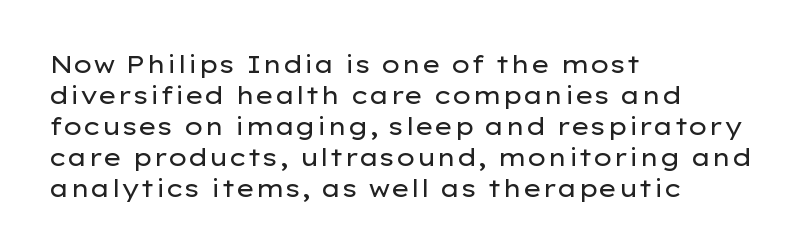
{"italic": "no", "bold": "no", "underline": "no", "align": "left", "line_spacing": "normal", "line_spacing_ratio": 1.29, "letter_spacing": "normal", "letter_spacing_em": 0.0, "glyph_px": 24}
